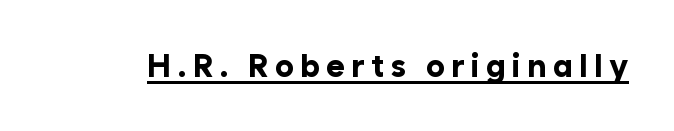
The image shows 32 px bold sans-serif type, upright; set underlined; low stroke contrast and a medium x-height.
